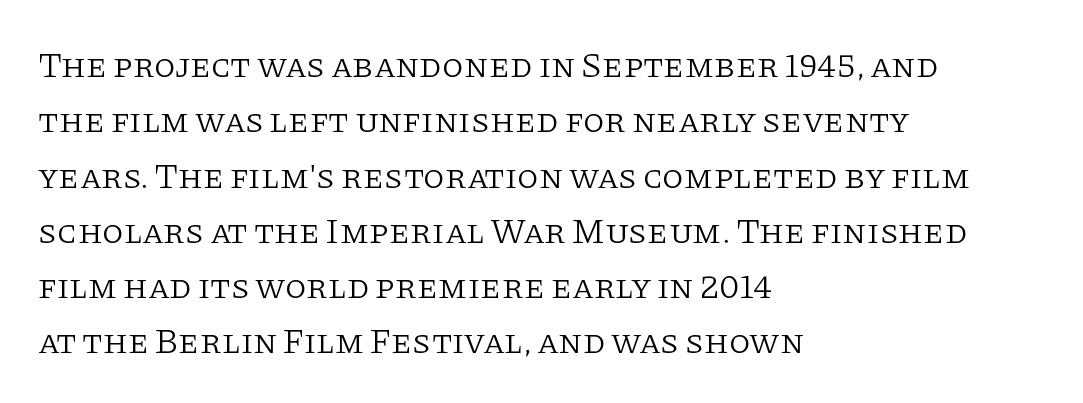
The image shows 35 px light serif type, upright; set left-aligned, normal line spacing (1.58x), normal letter spacing, not underlined; low stroke contrast and a large x-height.
